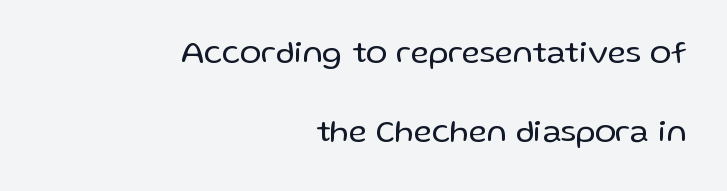
{"serif": "no", "italic": "no", "bold": "no", "weight": "regular", "width": "normal", "stroke_contrast": "low", "x_height": "medium", "monospaced": "no", "underline": "no", "align": "right", "line_spacing": "loose", "line_spacing_ratio": 2.48, "letter_spacing": "normal", "letter_spacing_em": 0.0, "glyph_px": 32}
